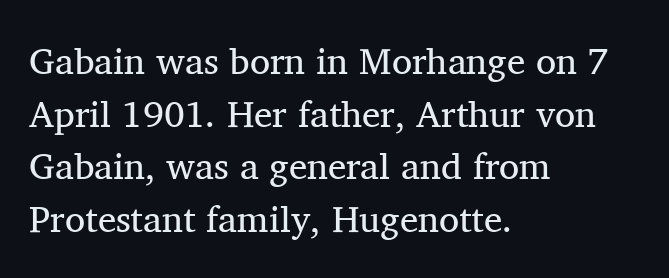
The image shows 37 px regular-weight serif type, upright; set left-aligned, normal line spacing (1.42x), normal letter spacing, not underlined; medium stroke contrast and a medium x-height.
